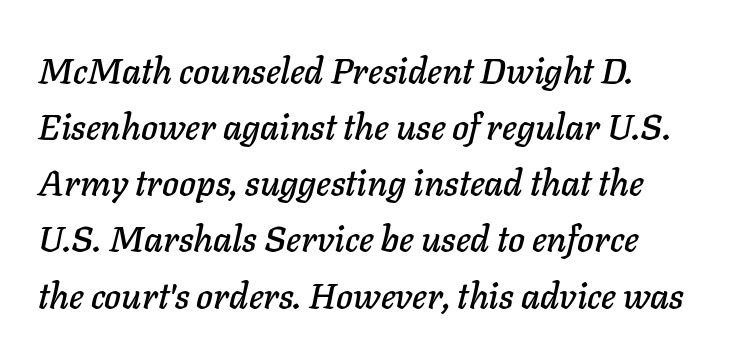
The type is set solid horizontally, with unmodified tracking. Notice how the passage keeps a crisp vertical edge on the left only. The foot of each line stays bare and open. The designer left line spacing at the default. Characters are canted at an angle relative to the baseline's perpendicular.
